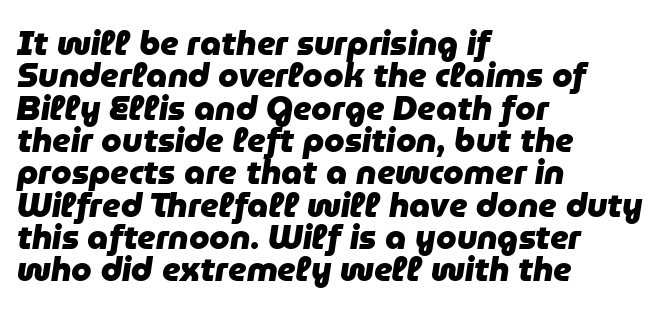
You could not count columns in this text — the font is proportionally spaced. The vertical gap from one line to the next is small. Typesetter's note: full bold, strokes at maximum text heaviness. The line texture is even and compact thanks to regular tracking. Underline: absent.
